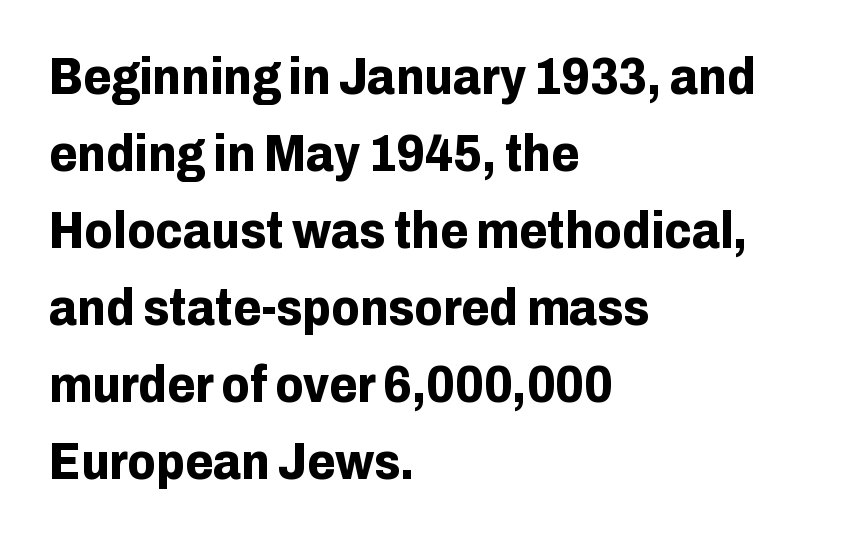
A normal amount of white space separates one row of letters from the next. Short and long lines alike share a common starting point at left. Does the weight exceed regular? Yes, all the way to bold. Is there any slant? The stems are plumb.
